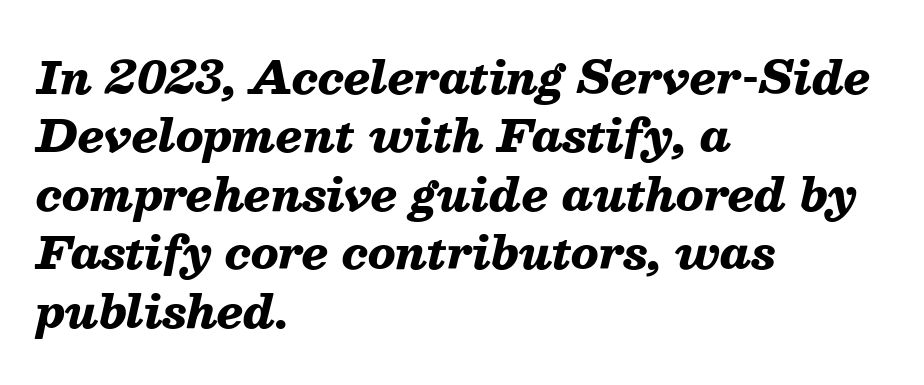
A typesetter would call this zero additional tracking. The space between consecutive lines is moderate. Every character sits at an angle, as italics do. This sample has the flowing, uneven cadence of proportional lettering. Strong, thick strokes mark this as bold type.
